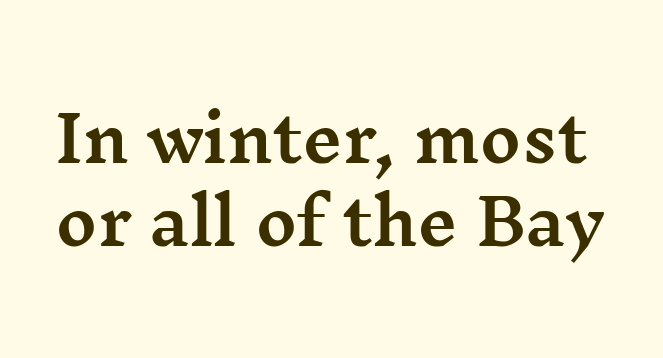
Looks like regular typesetting: each glyph gets only the width it needs. Each letter's strokes conclude with small projecting serifs. The rendering uses a moderate line-height, typical for paragraphs. Italic: no, the glyphs are upright roman.
